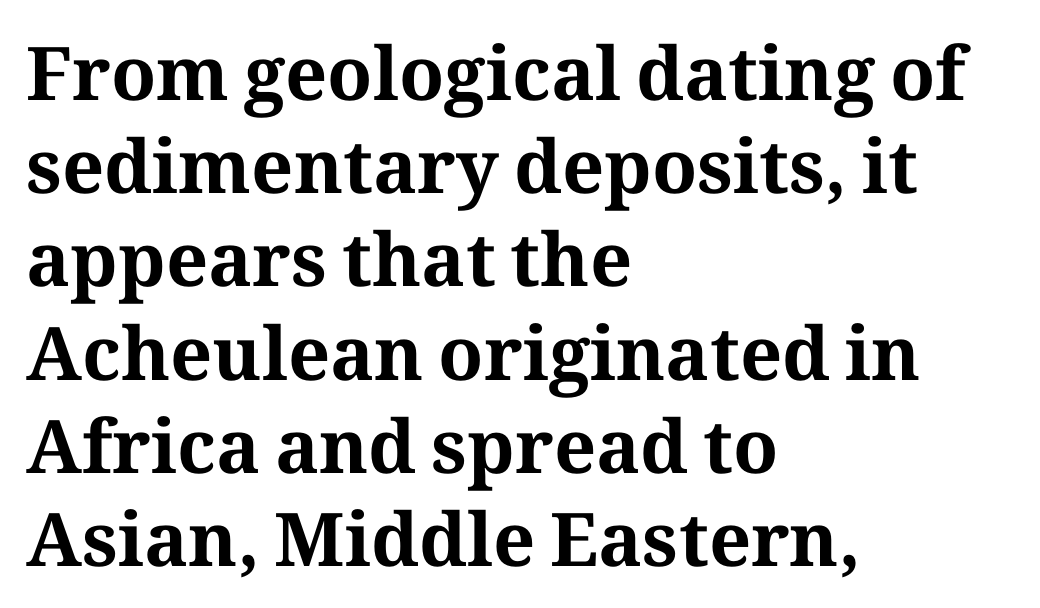
Each new line begins a customary step beneath the previous one. The font family rendered here belongs to the serif group. No italicization has been applied; the sample stays upright. The text block is weighted toward the left margin, trailing off unevenly rightward. What weight is shown? A full bold with thick strokes.
